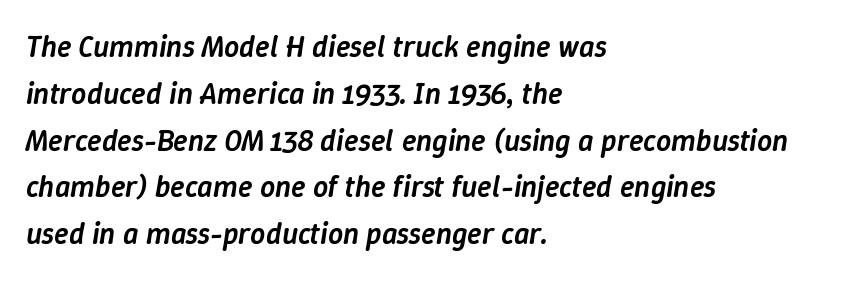
Anything drawn beneath the words? Only blank space. Its strokes are somewhat broadened, the hallmark of semibold type. No extra tracking has been applied to these lines. The passage shown is typed in a proportional face where columns would drift.
